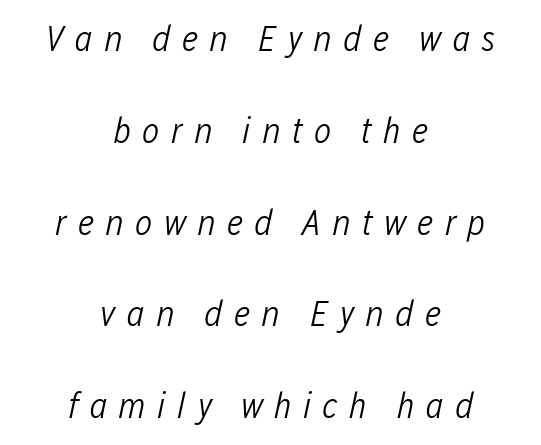
This rendering uses center alignment, leaving both contours irregular but symmetric. The face used here is rendered with a markedly widened letterfit. Compared with typical paragraphs, the rows here are farther apart. The characters are drawn with everyday or finer stroke widths. The text carries the slant typical of an italic or oblique font.
